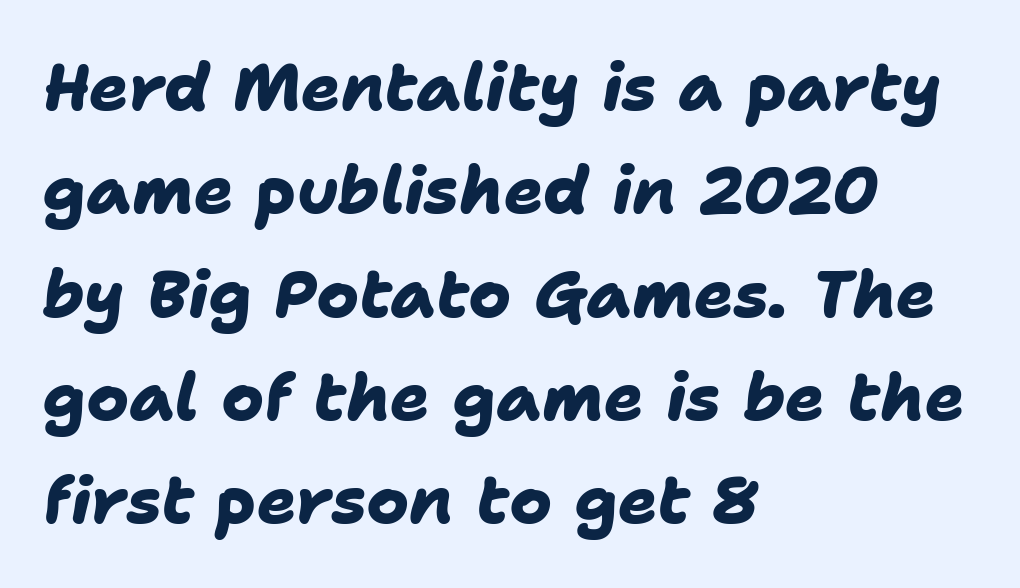
{"serif": "no", "bold": "yes", "weight": "heavy", "width": "normal", "stroke_contrast": "low", "x_height": "medium", "monospaced": "no", "underline": "no", "align": "left", "line_spacing": "normal", "line_spacing_ratio": 1.59, "letter_spacing": "normal", "letter_spacing_em": 0.0, "glyph_px": 65}
